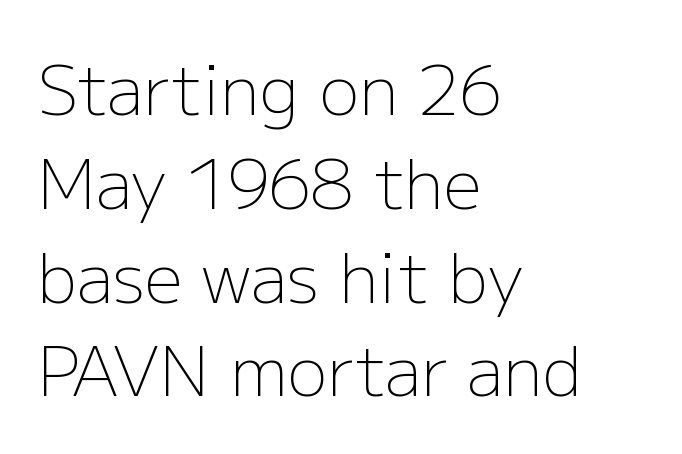
{"serif": "no", "italic": "no", "bold": "no", "weight": "light", "width": "normal", "stroke_contrast": "low", "x_height": "medium", "monospaced": "no", "underline": "no", "align": "left", "line_spacing": "normal", "line_spacing_ratio": 1.4, "letter_spacing": "normal", "letter_spacing_em": 0.0, "glyph_px": 67}
